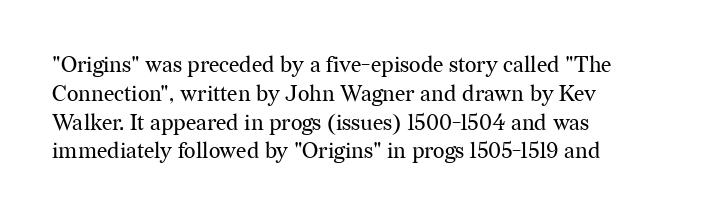
{"italic": "no", "bold": "no", "underline": "no", "align": "left", "line_spacing": "normal", "line_spacing_ratio": 1.31, "letter_spacing": "normal", "letter_spacing_em": 0.0, "glyph_px": 22}
